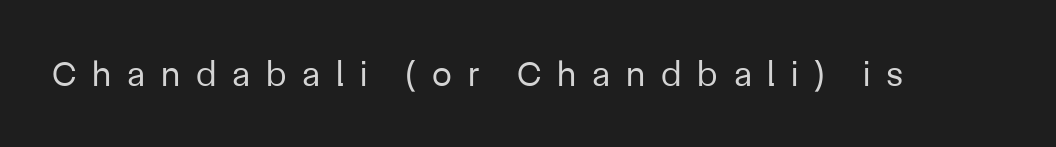
The image shows 36 px regular-weight sans-serif type, upright; set unusually wide letter spacing (+0.44 em), not underlined; low stroke contrast and a medium x-height.
